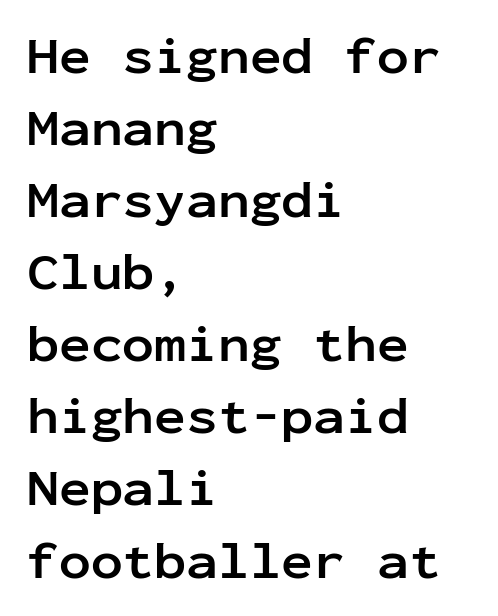
{"serif": "no", "italic": "no", "bold": "yes", "weight": "semibold", "width": "normal", "stroke_contrast": "low", "x_height": "medium", "monospaced": "yes", "underline": "no", "align": "left", "line_spacing": "normal", "line_spacing_ratio": 1.36, "letter_spacing": "normal", "letter_spacing_em": 0.0, "glyph_px": 53}
